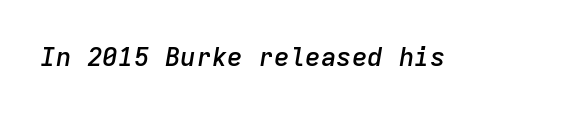
Q: Is the text bold? A: Semi-bold.
Q: Is the text italic (slanted)? A: Yes, it leans right by about 9 degrees.
Q: Is the text underlined? A: No.
Q: Is the spacing between letters normal or unusually wide? A: Normal.
